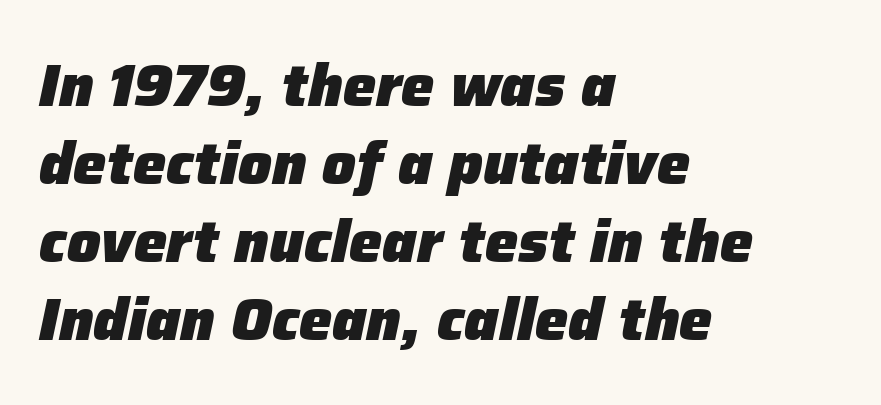
Whoever set this chose a conventional vertical rhythm. Italic: yes, the glyphs are oblique. The line texture is even and compact thanks to regular tracking. The space directly below the letters is spotless. The passage shown is typed in a proportional face where columns would drift.
